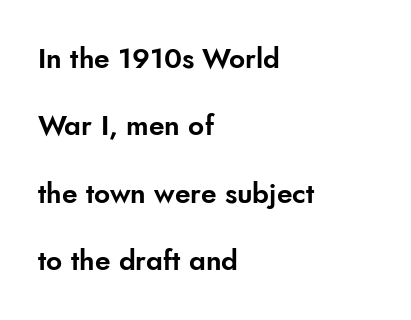
The image shows 28 px sans-serif type, upright; set left-aligned, loose line spacing (2.41x), normal letter spacing, not underlined; low stroke contrast and a small x-height.
